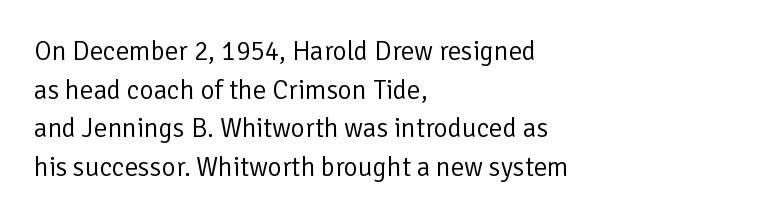
Q: Is the text bold? A: No.
Q: Is the text italic (slanted)? A: No, it is upright.
Q: Is the text underlined? A: No.
Q: How is the paragraph aligned? A: Left-aligned.
Q: Is the spacing between letters normal or unusually wide? A: Normal.
Q: Is the spacing between lines tight, normal or loose? A: Normal.
